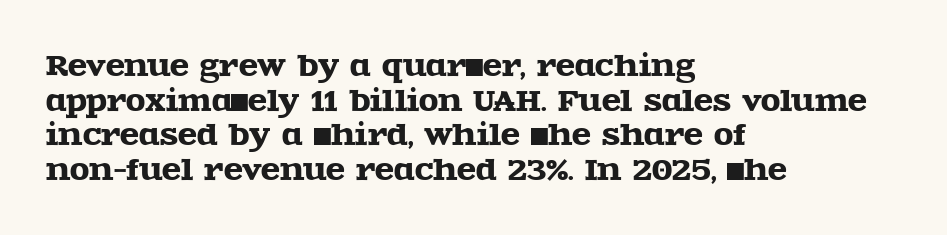
{"serif": "yes", "italic": "no", "width": "wide", "x_height": "large", "monospaced": "no", "underline": "no", "align": "left", "line_spacing_ratio": 1.24, "letter_spacing": "normal", "letter_spacing_em": 0.0, "glyph_px": 28}
